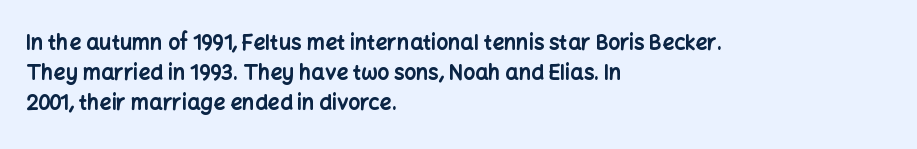
The image shows 21 px bold type, upright; set left-aligned, normal line spacing (1.44x), normal letter spacing, not underlined.
